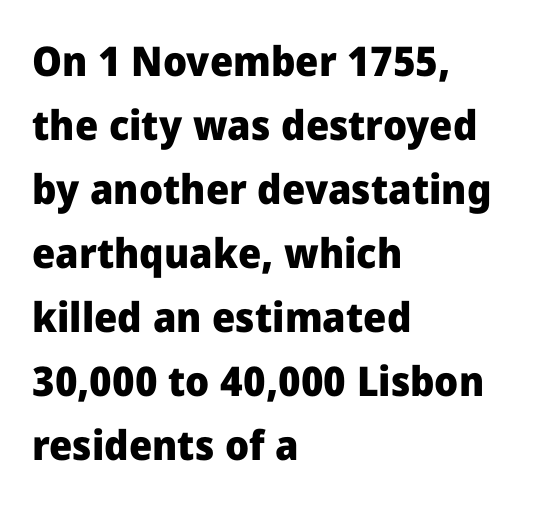
The image shows 41 px heavy sans-serif type, upright; set left-aligned, normal line spacing (1.56x), normal letter spacing, not underlined; low stroke contrast and a medium x-height.
